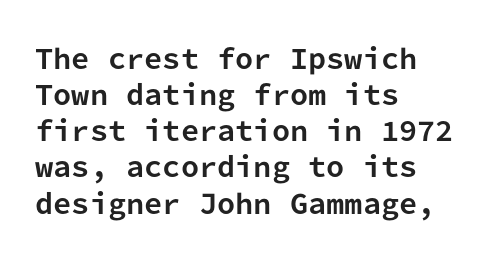
{"italic": "no", "bold": "yes", "underline": "no", "align": "left", "line_spacing": "normal", "line_spacing_ratio": 1.39, "letter_spacing": "normal", "letter_spacing_em": 0.0, "glyph_px": 26}
